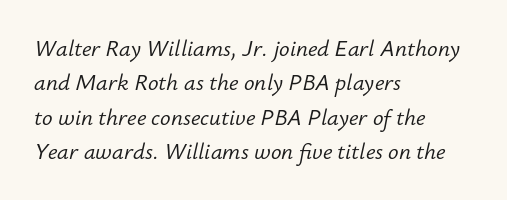
{"italic": "yes", "lean": "right", "slant_degrees": 12, "bold": "no", "underline": "no", "align": "left", "line_spacing": "normal", "line_spacing_ratio": 1.56, "letter_spacing": "normal", "letter_spacing_em": 0.0, "glyph_px": 22}
